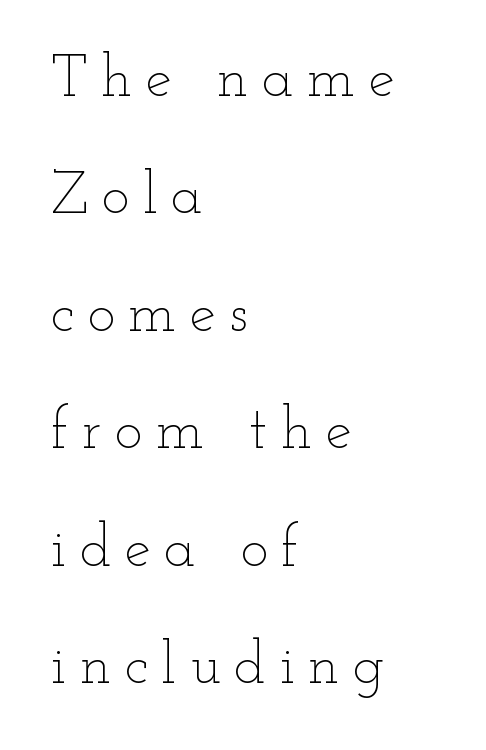
The image shows 59 px thin, wide type, upright; set left-aligned, loose line spacing (1.99x), unusually wide letter spacing (+0.23 em), not underlined; low stroke contrast and a small x-height.
